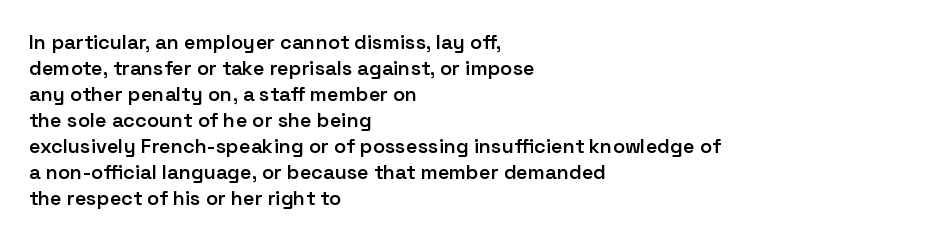
The image shows 20 px text type, upright; set left-aligned, normal line spacing (1.3x), normal letter spacing, not underlined.
